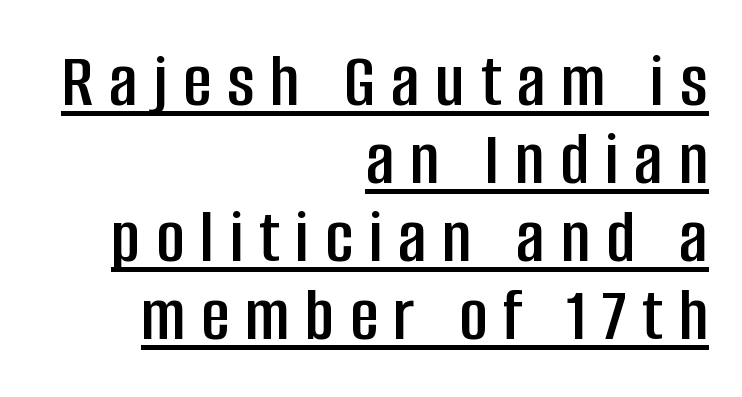
Q: Is the text italic (slanted)? A: No, it is upright.
Q: Is the typeface a serif or a sans-serif typeface? A: Sans-serif.
Q: Is the text underlined? A: Yes.
Q: How is the paragraph aligned? A: Right-aligned.
Q: Is the spacing between letters normal or unusually wide? A: Unusually wide.
Q: Is the spacing between lines tight, normal or loose? A: Tight.
Q: Width (condensed, normal, or wide)? A: Condensed.
Q: Stroke contrast? A: Low.
Q: x-height? A: Large.
Q: Monospaced? A: No.
